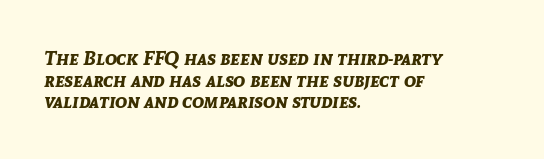
Students, this is bold: see how much ink each stroke carries. Between one letter and the next there's only the usual sliver of space. The paragraph has a hard left edge and a soft right edge. Does the leading feel generous? Not at all — it's pinched. Unmarked baselines from the first word to the last. You can tell it's italic because the verticals aren't actually vertical.
